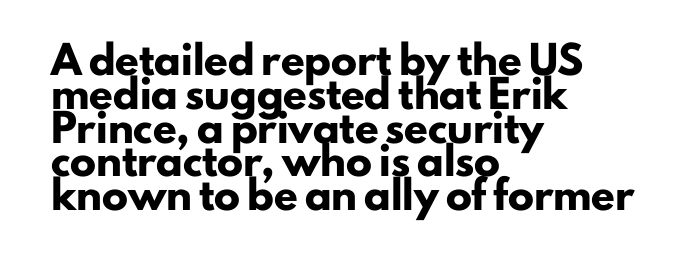
{"italic": "no", "bold": "yes", "underline": "no", "align": "left", "line_spacing": "normal", "line_spacing_ratio": 1.3, "letter_spacing": "normal", "letter_spacing_em": 0.0, "glyph_px": 26}
